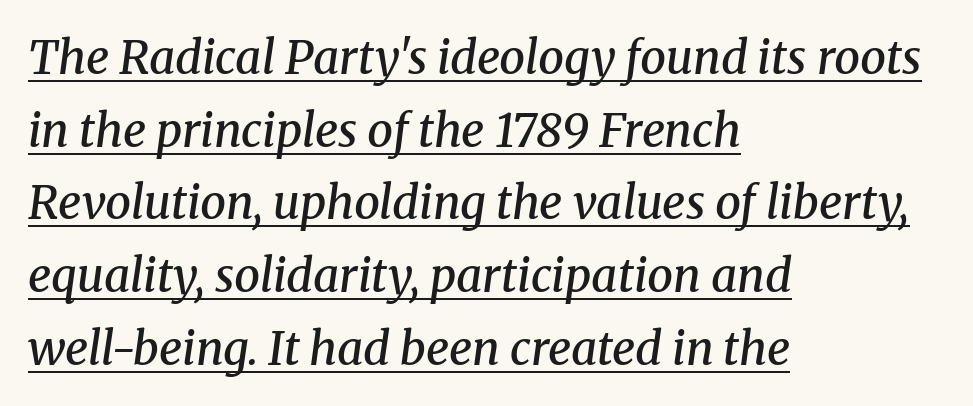
{"serif": "yes", "italic": "yes", "lean": "right", "slant_degrees": 8, "bold": "semi", "weight": "semibold", "width": "normal", "stroke_contrast": "medium", "x_height": "medium", "monospaced": "no", "underline": "yes", "align": "left", "line_spacing": "normal", "line_spacing_ratio": 1.58, "letter_spacing": "normal", "letter_spacing_em": 0.0, "glyph_px": 46}
